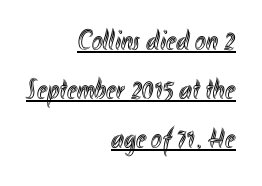
Q: Is the text italic (slanted)? A: Yes.
Q: Is the text underlined? A: Yes.
Q: How is the paragraph aligned? A: Right-aligned.
Q: Is the spacing between letters normal or unusually wide? A: Normal.
Q: Is the spacing between lines tight, normal or loose? A: Normal.
Q: Width (condensed, normal, or wide)? A: Condensed.
Q: x-height? A: Small.
Q: Monospaced? A: No.
